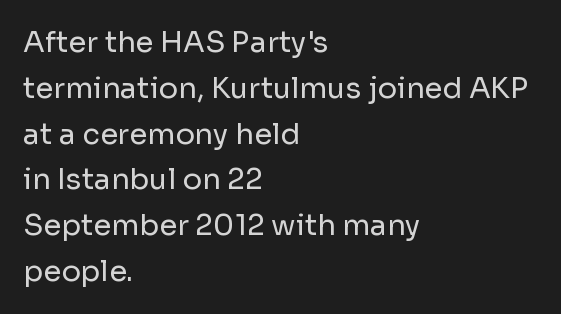
Observe the absence of serifs on each vertical stroke in this sample. Alignment: flush left. Descenders are the only things crossing below the line. This sample uses an upright cut, with every glyph sitting square on the baseline. Ink coverage per letter is moderate at most.
